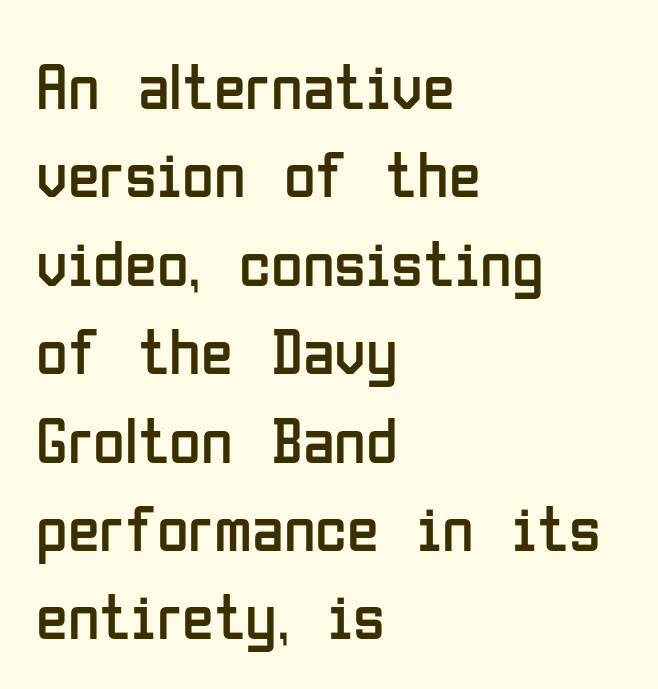
Q: Is the text bold? A: No.
Q: Is the text italic (slanted)? A: No, it is upright.
Q: Is the typeface a serif or a sans-serif typeface? A: Sans-serif.
Q: Is the text underlined? A: No.
Q: How is the paragraph aligned? A: Left-aligned.
Q: Is the spacing between letters normal or unusually wide? A: Normal.
Q: Is the spacing between lines tight, normal or loose? A: Normal.
Q: Width (condensed, normal, or wide)? A: Condensed.
Q: Stroke contrast? A: Low.
Q: x-height? A: Medium.
Q: Monospaced? A: No.
